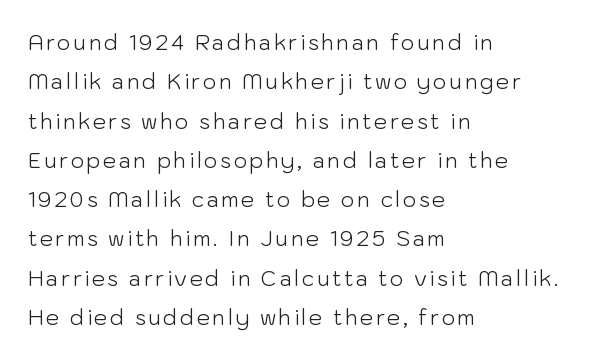
Q: Is the text bold? A: No.
Q: Is the text italic (slanted)? A: No, it is upright.
Q: Is the text underlined? A: No.
Q: How is the paragraph aligned? A: Left-aligned.
